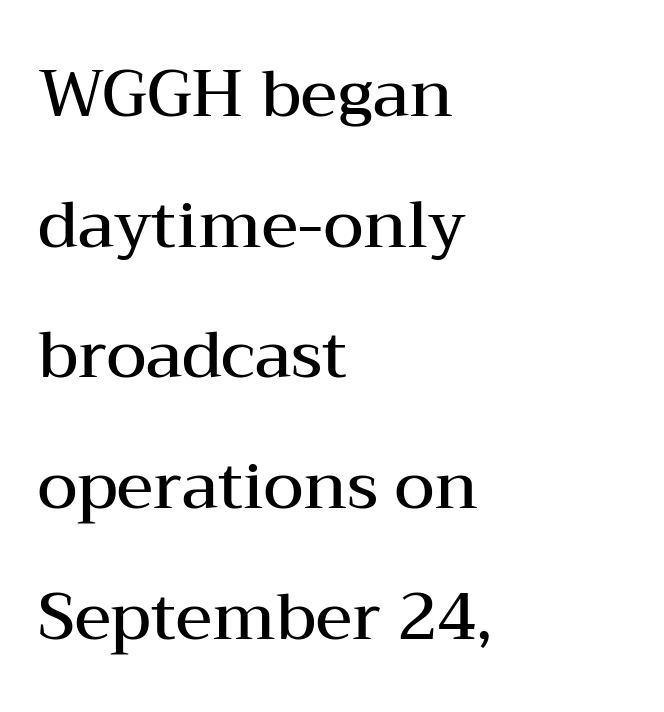
{"serif": "yes", "italic": "no", "bold": "semi", "weight": "semibold", "width": "wide", "stroke_contrast": "medium", "x_height": "medium", "monospaced": "no", "underline": "no", "align": "left", "line_spacing": "loose", "line_spacing_ratio": 2.01, "letter_spacing": "normal", "letter_spacing_em": 0.0, "glyph_px": 65}
